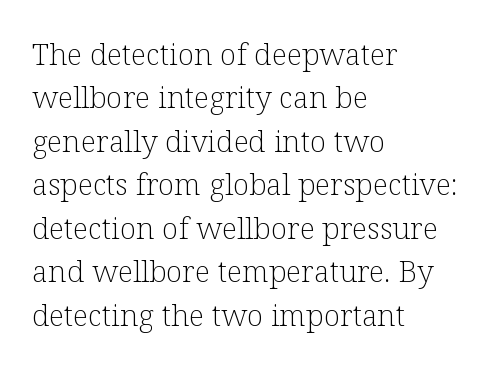
Vertical strokes here are truly vertical. The passage is arranged the way most books set body copy — flush left. Default kerning and tracking; the words read as compact shapes. Decoration check: the copy has no underline.
